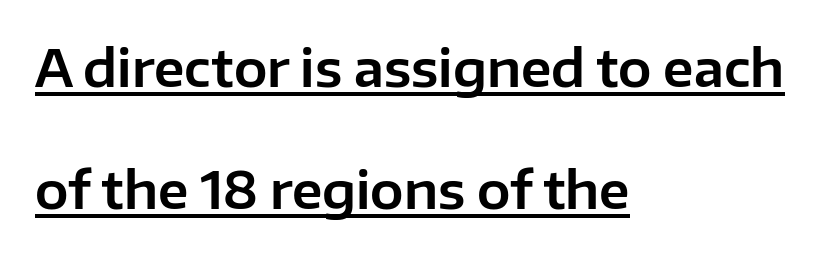
{"serif": "no", "italic": "no", "width": "normal", "stroke_contrast": "low", "x_height": "medium", "monospaced": "no", "underline": "yes", "align": "left", "line_spacing": "loose", "line_spacing_ratio": 2.44, "letter_spacing": "normal", "letter_spacing_em": 0.0, "glyph_px": 50}
